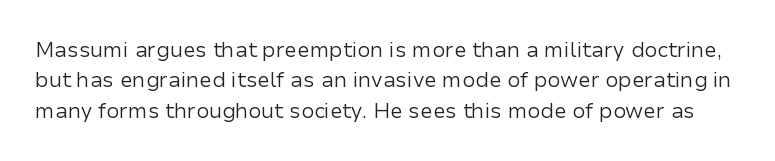
{"italic": "no", "bold": "no", "underline": "no", "line_spacing": "normal", "line_spacing_ratio": 1.45, "letter_spacing": "normal", "letter_spacing_em": 0.0, "glyph_px": 21}
